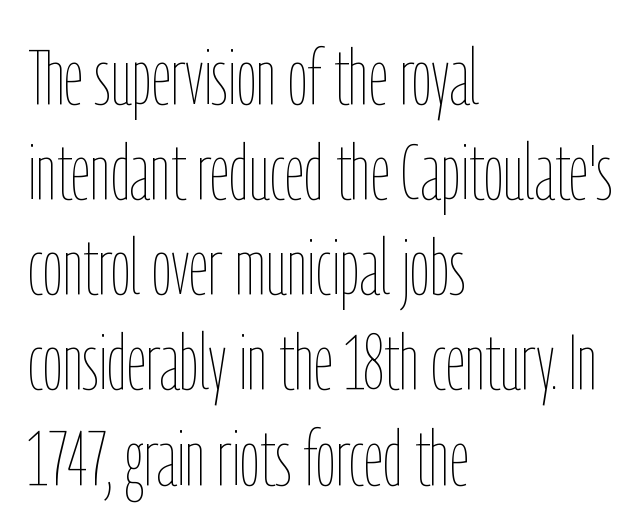
This rendering leaves character spacing at its baseline value. Does the lettering tilt? It doesn't — this is upright. Horizontal alignment here is leftward, the default for most running prose. Nothing heavy about these letters — not bold at all. The area under the type is left untouched.
